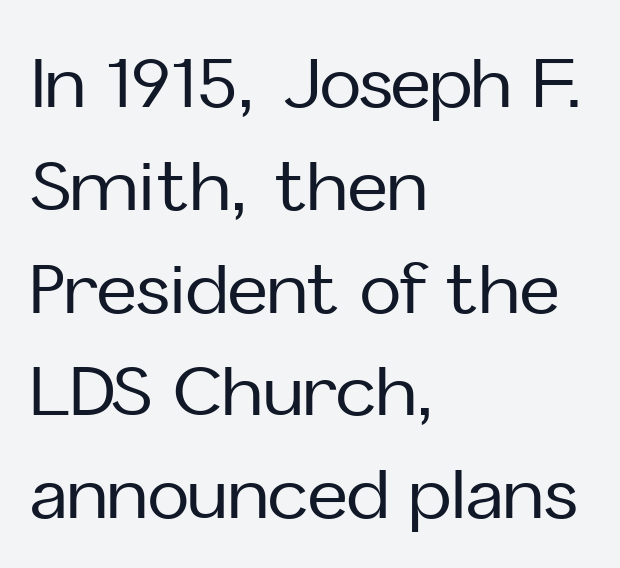
{"serif": "no", "italic": "no", "width": "normal", "stroke_contrast": "low", "x_height": "medium", "monospaced": "no", "underline": "no", "align": "left", "line_spacing": "normal", "line_spacing_ratio": 1.49, "letter_spacing": "normal", "letter_spacing_em": 0.0, "glyph_px": 69}
